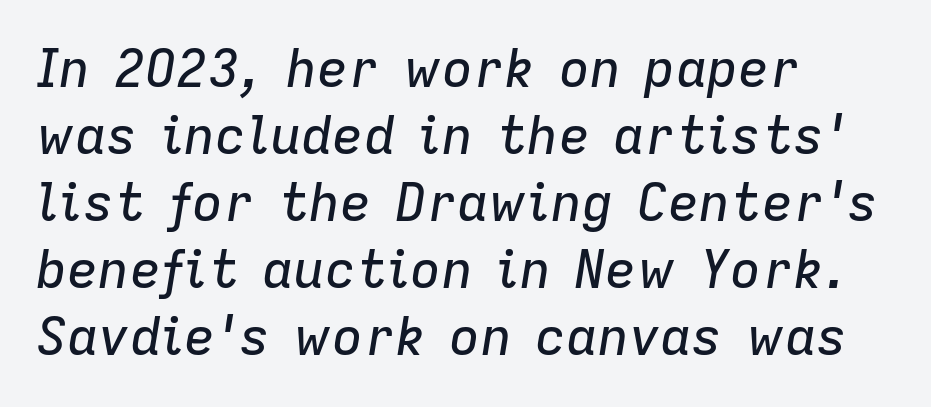
{"italic": "yes", "lean": "right", "slant_degrees": 9, "width": "normal", "stroke_contrast": "low", "x_height": "medium", "monospaced": "no", "underline": "no", "align": "left", "line_spacing": "normal", "line_spacing_ratio": 1.29, "letter_spacing": "normal", "letter_spacing_em": 0.0, "glyph_px": 52}
